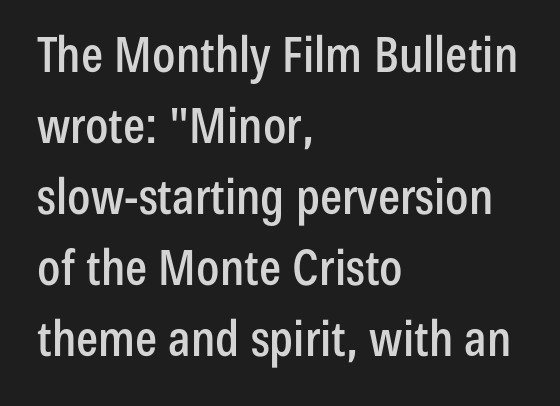
Clear beneath every line of the passage. Compared with a centered layout, this one pins lines to the left instead. How are the letters spaced? Ordinarily, with no added tracking. The type sits square on the baseline with zero lean.
